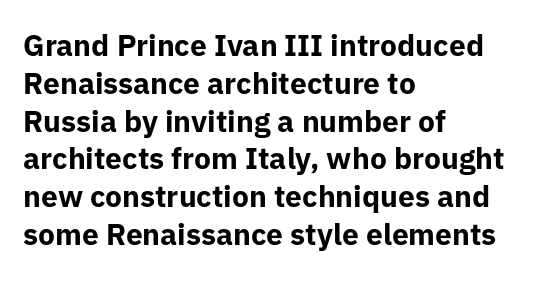
Q: Is the text bold? A: Yes.
Q: Is the text italic (slanted)? A: No, it is upright.
Q: Is the typeface a serif or a sans-serif typeface? A: Sans-serif.
Q: Is the text underlined? A: No.
Q: How is the paragraph aligned? A: Left-aligned.
Q: Is the spacing between letters normal or unusually wide? A: Normal.
Q: Is the spacing between lines tight, normal or loose? A: Normal.
Q: Width (condensed, normal, or wide)? A: Normal.
Q: Stroke contrast? A: Low.
Q: x-height? A: Medium.
Q: Monospaced? A: No.
